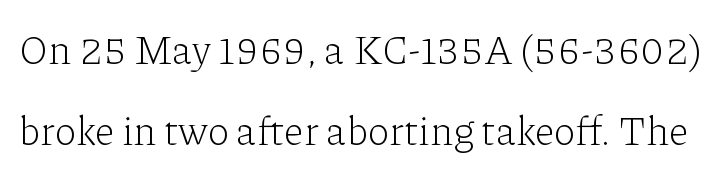
Q: Is the text bold? A: No.
Q: Is the text italic (slanted)? A: No, it is upright.
Q: Is the typeface a serif or a sans-serif typeface? A: Serif.
Q: Is the text underlined? A: No.
Q: Is the spacing between letters normal or unusually wide? A: Normal.
Q: Is the spacing between lines tight, normal or loose? A: Loose.
Q: Width (condensed, normal, or wide)? A: Normal.
Q: Stroke contrast? A: Low.
Q: x-height? A: Medium.
Q: Monospaced? A: No.
